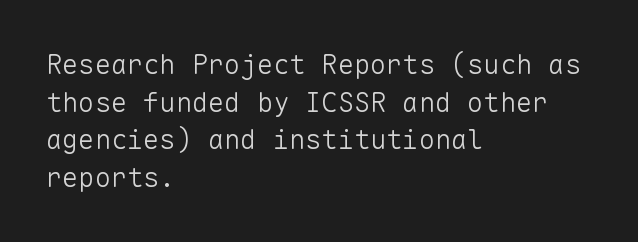
{"italic": "no", "bold": "no", "underline": "no", "align": "left", "line_spacing": "normal", "line_spacing_ratio": 1.39, "letter_spacing": "normal", "letter_spacing_em": 0.0, "glyph_px": 27}
